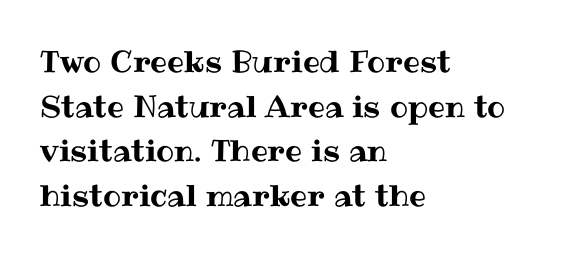
{"italic": "no", "width": "normal", "stroke_contrast": "medium", "x_height": "medium", "monospaced": "no", "underline": "no", "align": "left", "line_spacing": "normal", "line_spacing_ratio": 1.49, "letter_spacing": "normal", "letter_spacing_em": 0.0, "glyph_px": 30}
